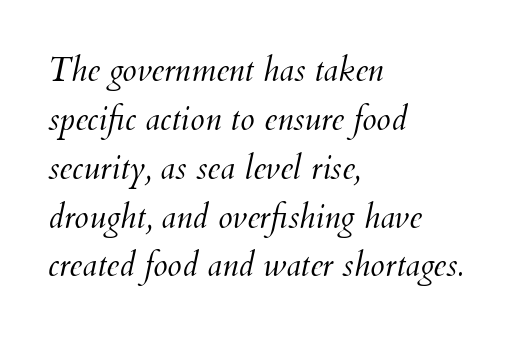
The image shows 33 px light type, italic (leaning right); set left-aligned, normal line spacing (1.48x), normal letter spacing, not underlined; medium stroke contrast and a small x-height.
